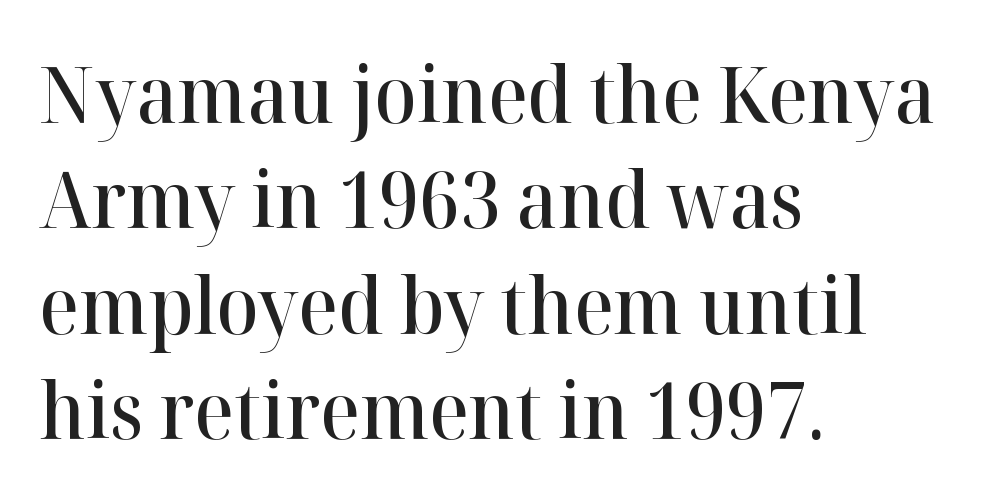
The image shows 78 px semibold serif type, upright; set left-aligned, normal line spacing (1.35x), normal letter spacing, not underlined; high stroke contrast and a medium x-height.
